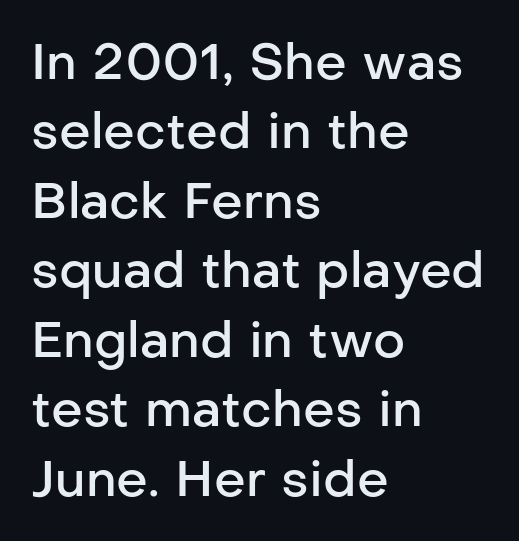
{"serif": "no", "italic": "no", "bold": "semi", "weight": "semibold", "width": "normal", "stroke_contrast": "low", "x_height": "medium", "monospaced": "no", "underline": "no", "align": "left", "line_spacing": "normal", "line_spacing_ratio": 1.39, "letter_spacing": "normal", "letter_spacing_em": 0.0, "glyph_px": 50}
